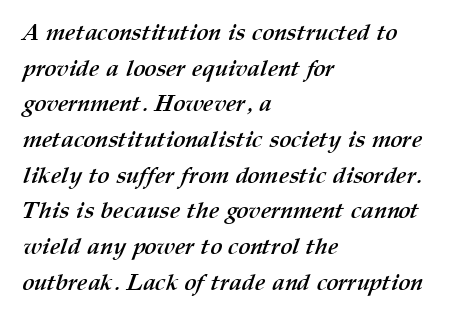
{"bold": "yes", "underline": "no", "align": "left", "line_spacing": "normal", "line_spacing_ratio": 1.55, "letter_spacing": "normal", "letter_spacing_em": 0.0, "glyph_px": 23}
